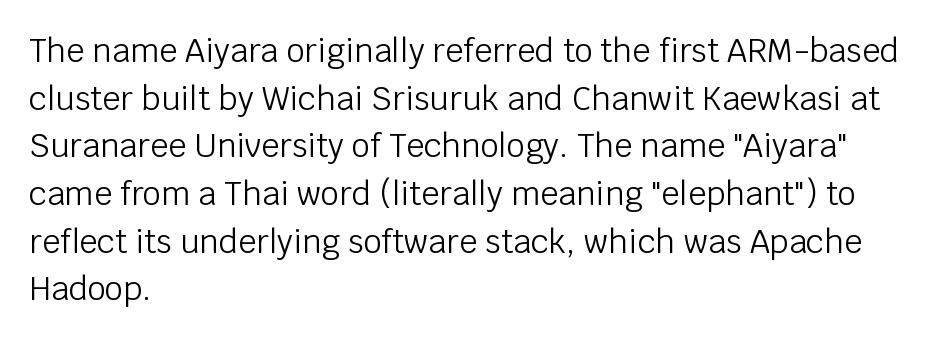
The image shows 32 px light sans-serif type, upright; set left-aligned, normal line spacing (1.49x), normal letter spacing, not underlined; low stroke contrast and a large x-height.
